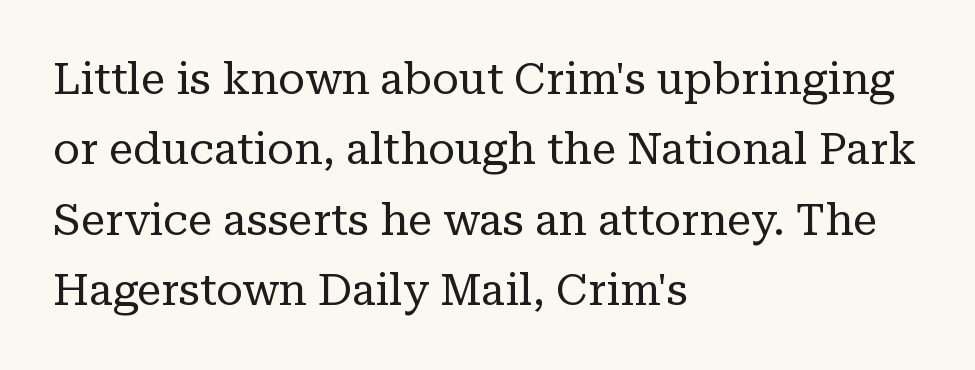
The passage shown is typed in a proportional face where columns would drift. The cut favours lightness, reaching ordinary text weight at its darkest. The zone under the glyphs is completely vacant. Quick note: interline space is typical.
